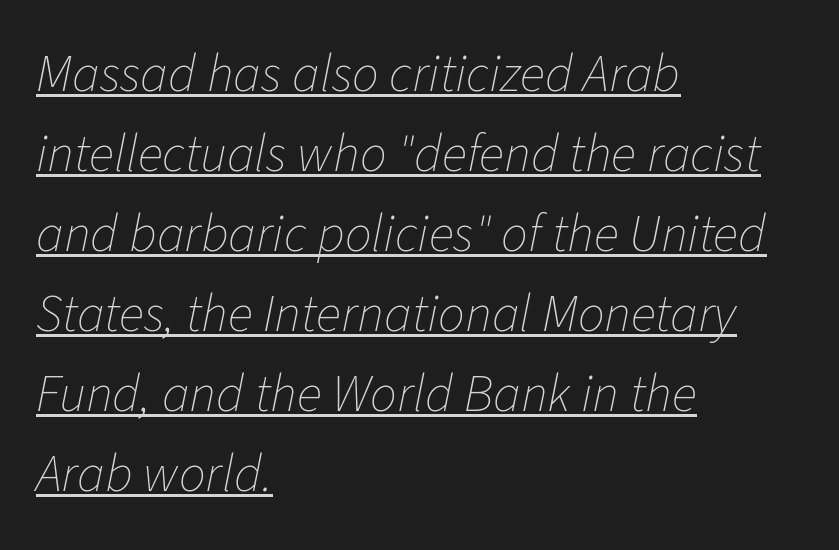
Q: Is the text bold? A: No.
Q: Is the text italic (slanted)? A: Yes, it leans right by about 11 degrees.
Q: Is the text underlined? A: Yes.
Q: How is the paragraph aligned? A: Left-aligned.
Q: Is the spacing between letters normal or unusually wide? A: Normal.
Q: Is the spacing between lines tight, normal or loose? A: Normal.
Q: Width (condensed, normal, or wide)? A: Normal.
Q: Stroke contrast? A: Low.
Q: x-height? A: Medium.
Q: Monospaced? A: No.
